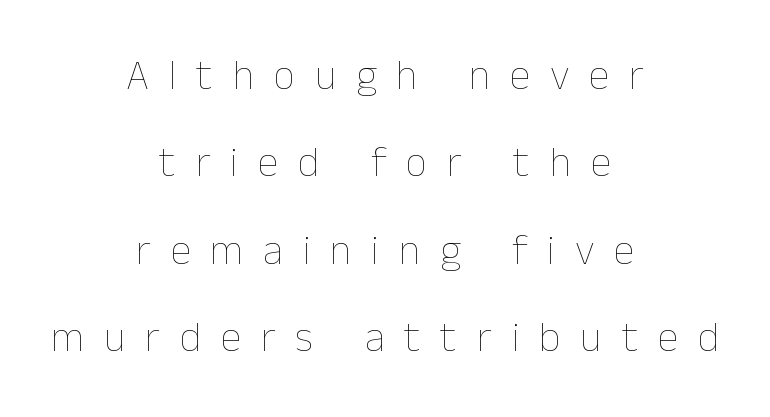
The image shows 42 px thin type, upright; set centered, loose line spacing (2.08x), unusually wide letter spacing (+0.47 em), not underlined; low stroke contrast and a medium x-height.
